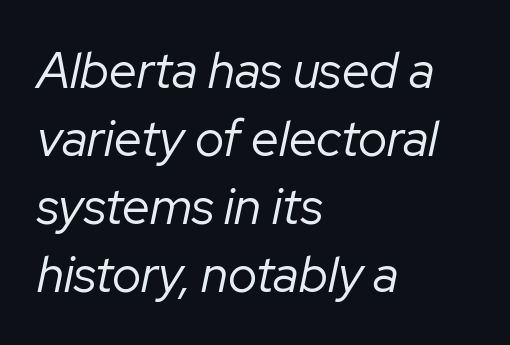
{"italic": "yes", "lean": "right", "slant_degrees": 12, "bold": "no", "weight": "regular", "width": "normal", "stroke_contrast": "low", "x_height": "medium", "monospaced": "no", "underline": "no", "align": "left", "line_spacing": "normal", "line_spacing_ratio": 1.36, "letter_spacing": "normal", "letter_spacing_em": 0.0, "glyph_px": 50}
